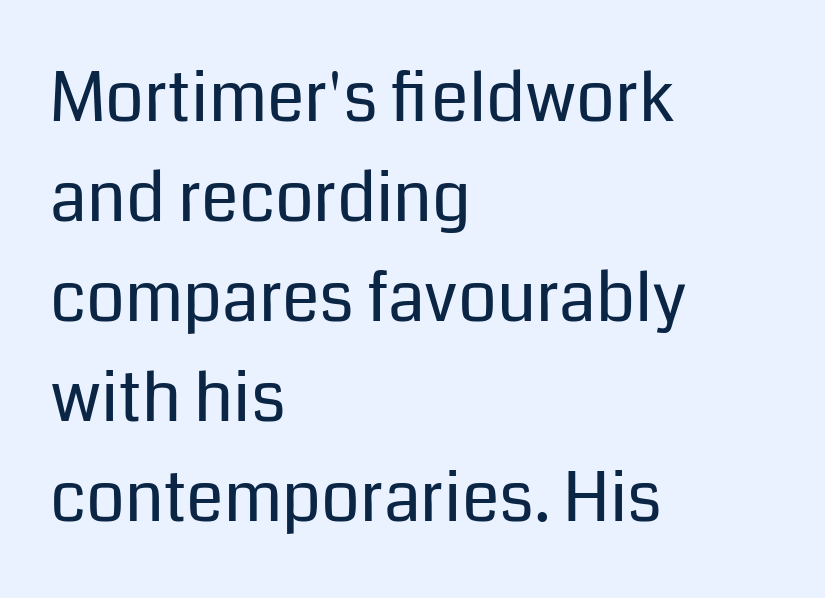
{"serif": "no", "italic": "no", "bold": "no", "weight": "regular", "width": "normal", "stroke_contrast": "low", "x_height": "medium", "monospaced": "no", "underline": "no", "align": "left", "line_spacing": "normal", "line_spacing_ratio": 1.47, "letter_spacing": "normal", "letter_spacing_em": 0.0, "glyph_px": 68}
